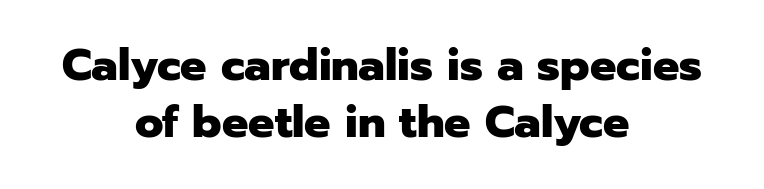
Q: Is the text bold? A: Yes.
Q: Is the text italic (slanted)? A: No, it is upright.
Q: Is the typeface a serif or a sans-serif typeface? A: Sans-serif.
Q: Is the text underlined? A: No.
Q: How is the paragraph aligned? A: Centered.
Q: Is the spacing between letters normal or unusually wide? A: Normal.
Q: Is the spacing between lines tight, normal or loose? A: Normal.
Q: Width (condensed, normal, or wide)? A: Normal.
Q: Stroke contrast? A: Low.
Q: x-height? A: Medium.
Q: Monospaced? A: No.
